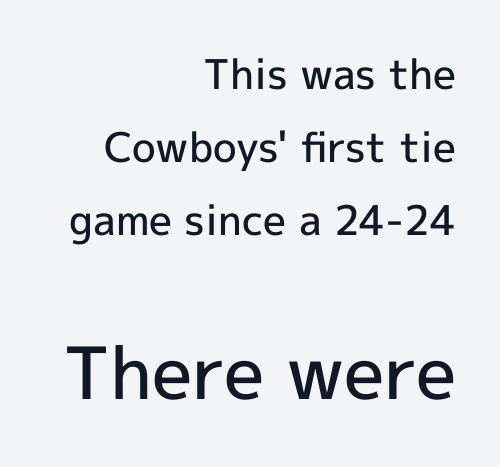
The image shows 72 px semibold sans-serif type, upright; set right-aligned, line spacing 1.78x, normal letter spacing, not underlined; the second (bottom) block is 1.76x larger; a medium x-height.
